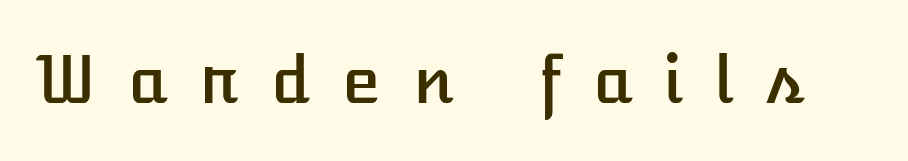
The image shows 64 px text type, upright; set unusually wide letter spacing (+0.49 em), not underlined; low stroke contrast and a medium x-height.
